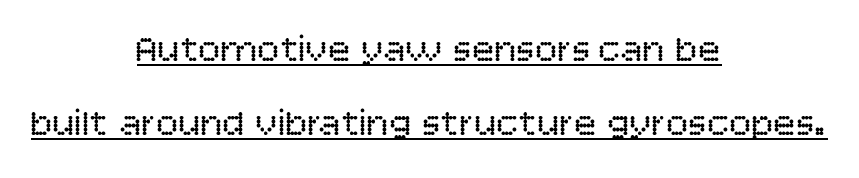
The image shows 37 px regular-weight sans-serif type, upright; set centered, loose line spacing (2.0x), normal letter spacing, underlined; low stroke contrast and a large x-height.
